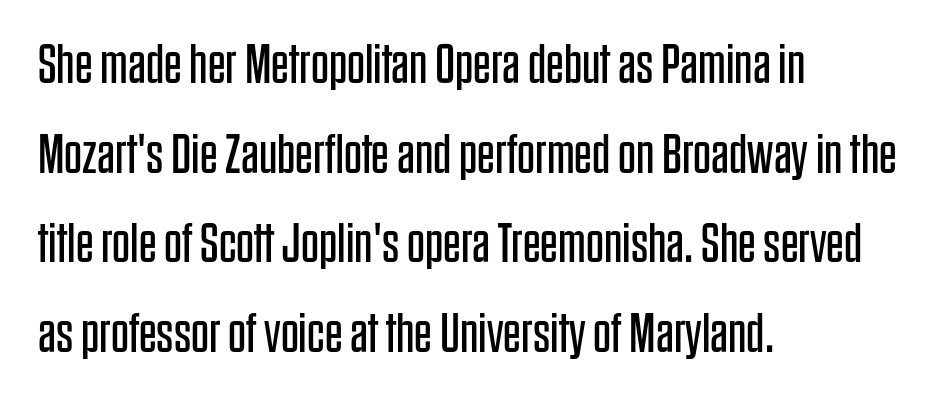
The passage shown is not bold in any degree. Nobody drew a line under any word here. Line spacing here is normal. These lines stack with their left ends in a neat column.
